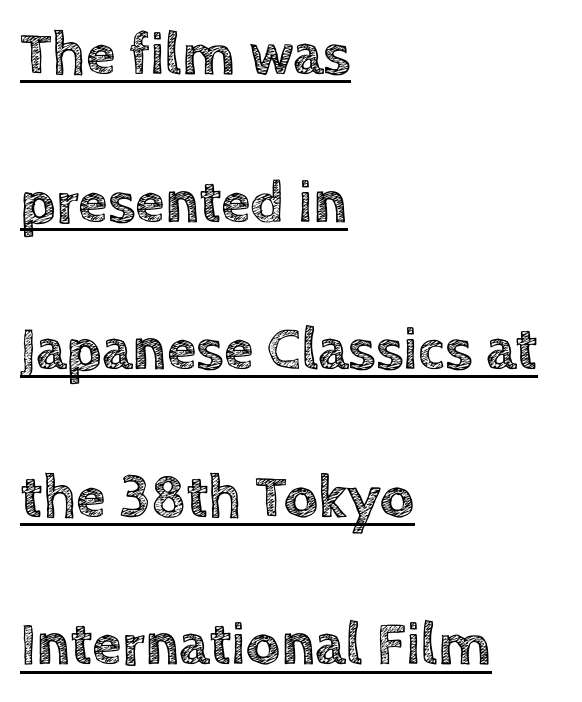
Q: Is the text italic (slanted)? A: No, it is upright.
Q: Is the text underlined? A: Yes.
Q: How is the paragraph aligned? A: Left-aligned.
Q: Is the spacing between letters normal or unusually wide? A: Normal.
Q: Is the spacing between lines tight, normal or loose? A: Loose.
Q: Width (condensed, normal, or wide)? A: Normal.
Q: x-height? A: Large.
Q: Monospaced? A: No.
